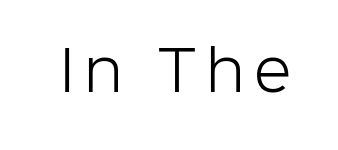
Q: Is the text bold? A: No.
Q: Is the text italic (slanted)? A: No, it is upright.
Q: Is the typeface a serif or a sans-serif typeface? A: Sans-serif.
Q: Is the text underlined? A: No.
Q: Width (condensed, normal, or wide)? A: Normal.
Q: Stroke contrast? A: Low.
Q: x-height? A: Medium.
Q: Monospaced? A: No.
